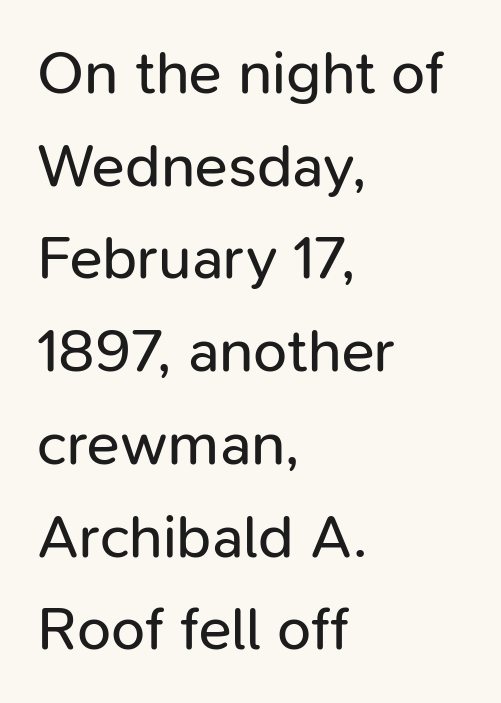
Type style note: lacks serifs. Do the characters align in a grid? No, the font is proportional. Weight: in the light-to-regular range. What stands out about the letter spacing? Nothing — it is the standard amount.
